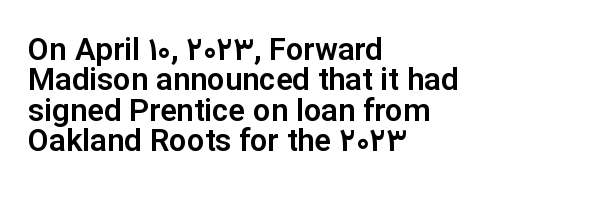
The image shows 31 px sans-serif type, upright; set left-aligned, tight line spacing (0.98x), normal letter spacing, not underlined; low stroke contrast and a medium x-height.
